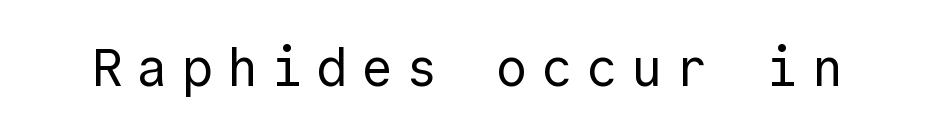
Stems and bowls with no extra thickness — not bold. If you drew a line through each stem, it would be perfectly vertical. You could count columns in this text — the font is strictly monospaced. A sans-serif font was chosen for this passage. Between one letter and the next there's a generous, obvious gap.
